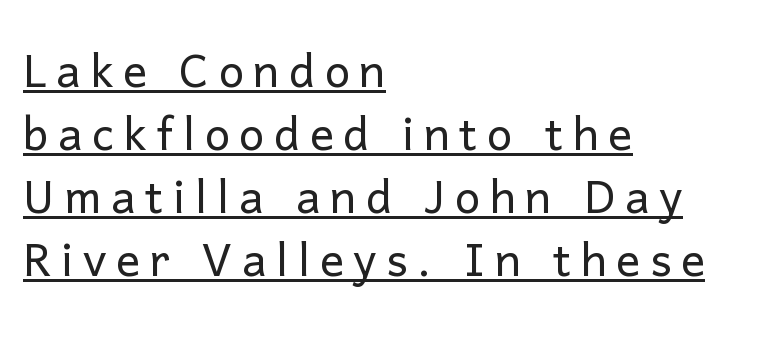
Q: Is the text bold? A: No.
Q: Is the text italic (slanted)? A: No, it is upright.
Q: Is the typeface a serif or a sans-serif typeface? A: Sans-serif.
Q: Is the text underlined? A: Yes.
Q: How is the paragraph aligned? A: Left-aligned.
Q: Is the spacing between lines tight, normal or loose? A: Tight.
Q: Width (condensed, normal, or wide)? A: Normal.
Q: Stroke contrast? A: Low.
Q: x-height? A: Medium.
Q: Monospaced? A: No.
